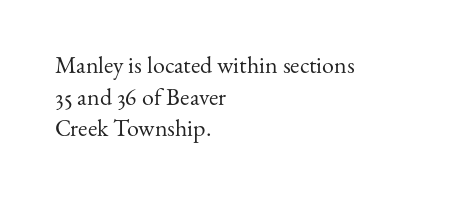
The image shows 24 px text type, upright; set left-aligned, normal line spacing (1.32x), normal letter spacing, not underlined.
